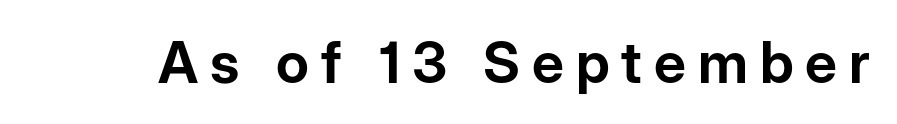
The tracking reads as deliberately expanded to a designer's eye. Lines of text with bare space underneath. The rendering uses natural spacing where letterforms have individual widths. The lettering stays uniformly vertical, giving the passage a roman look.
